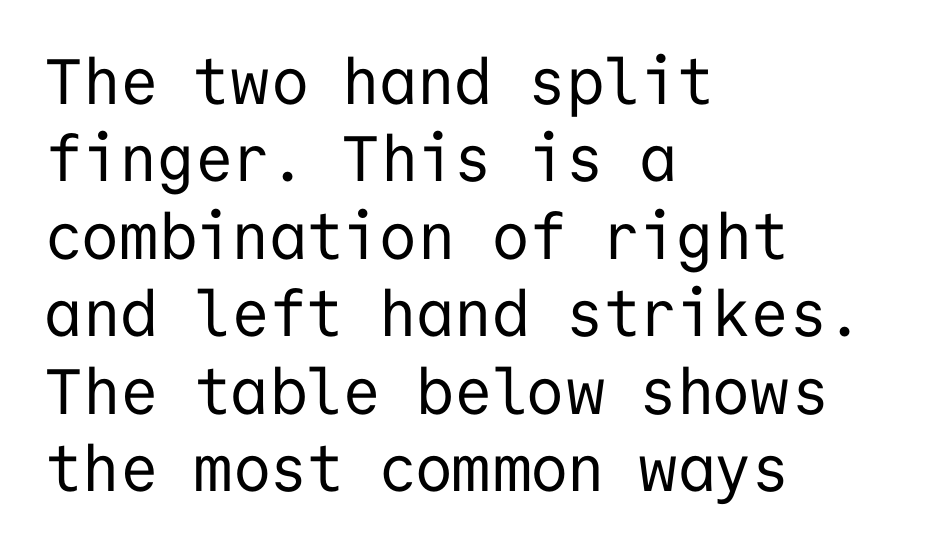
In terms of letterspacing, this is plain default setting. Just letters on the line, the space beneath them empty. Nope, no serifs anywhere on these letters. Weight: not bold — regular or lighter. Is there any slant? The stems are plumb. Notice how the passage keeps a crisp vertical edge on the left only.
